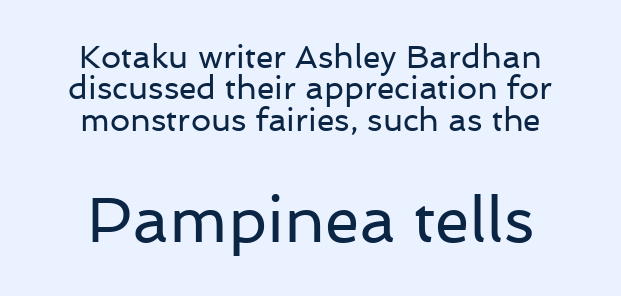
{"serif": "no", "italic": "no", "bold": "no", "weight": "regular", "width": "normal", "stroke_contrast": "low", "x_height": "medium", "monospaced": "no", "underline": "no", "align": "center", "line_spacing": "tight", "line_spacing_ratio": 0.98, "letter_spacing": "normal", "letter_spacing_em": 0.0, "larger_block": "second", "size_ratio": 1.97, "glyph_px": 63}
